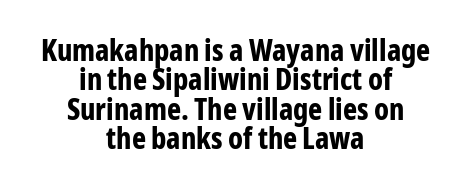
Is this a fixed-width face? No — the glyphs have proportional, varying widths. The passage shown is not underscored anywhere. Line spacing here is tight. Glyph-to-glyph distance matches everyday printed text. Every letter is thick-stroked: bold, no question. Note: no serifs on the glyphs.
